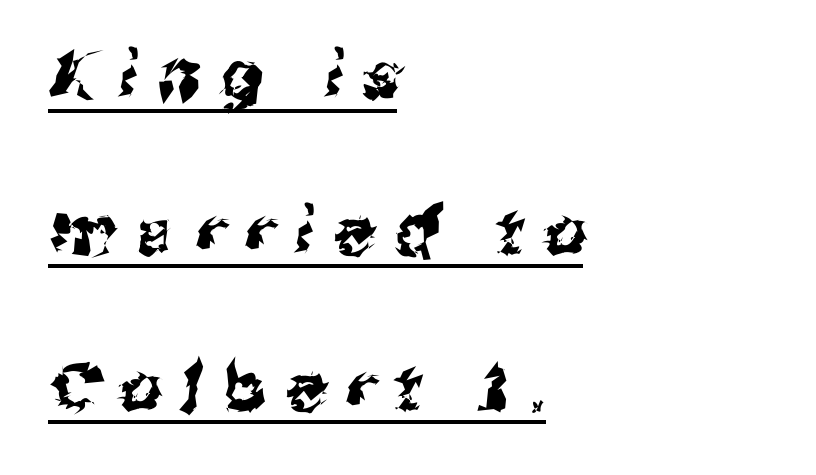
Spacing verdict: proportional, widths tailored to each character. Teacher's note: observe the even left margin — that is flush-left alignment. Rows of type keep a wide berth in the vertical direction. A typographer would call this underscored text. The typeface chosen for these lines omits serifs. The horizontal fit of the characters is loose and conspicuously gappy.
